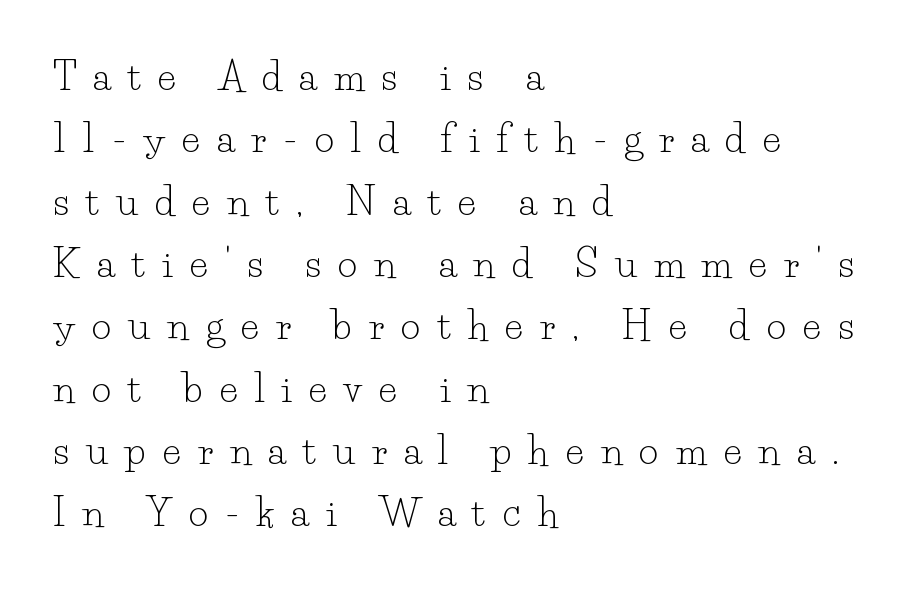
The image shows 38 px light serif type, upright; set left-aligned, normal line spacing (1.64x), unusually wide letter spacing (+0.45 em), not underlined; low stroke contrast and a small x-height.
